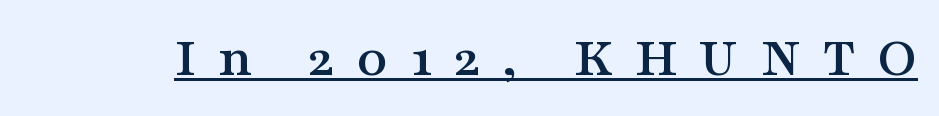
{"serif": "yes", "italic": "no", "width": "wide", "stroke_contrast": "medium", "x_height": "medium", "monospaced": "no", "underline": "yes", "letter_spacing": "wide", "letter_spacing_em": 0.37, "glyph_px": 59}
